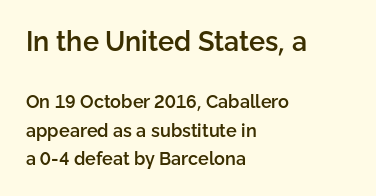
The emphasis by scale lands on block number one, above. How are the letters spaced? Ordinarily, with no added tracking. The leading is moderate, giving the passage an even texture. The characters look somewhat weighty, a semibold short of true bold.
